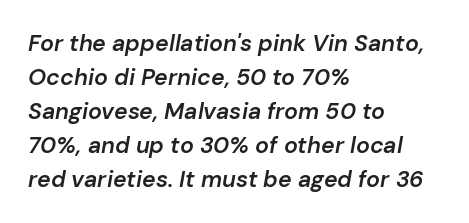
Each line starts at the same left margin while the right side varies. Any mark beneath the type? The region is blank. In terms of leading, this rendering sits right in the middle. This rendering leaves character spacing at its baseline value. Caption: semibold face, moderately heavy strokes.
